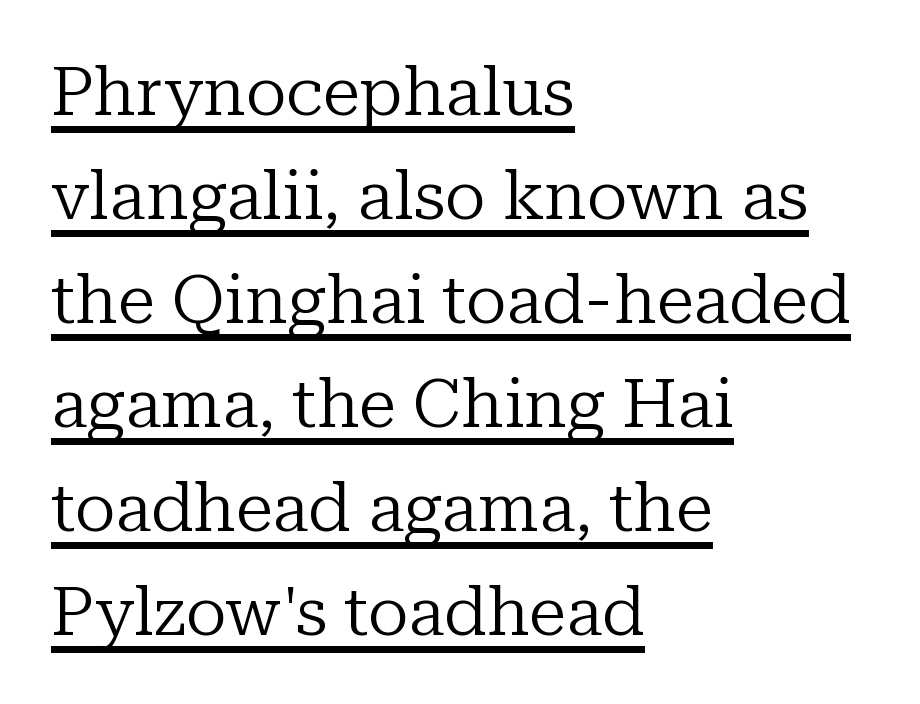
Q: Is the text bold? A: No.
Q: Is the text italic (slanted)? A: No, it is upright.
Q: Is the typeface a serif or a sans-serif typeface? A: Serif.
Q: Is the text underlined? A: Yes.
Q: How is the paragraph aligned? A: Left-aligned.
Q: Is the spacing between letters normal or unusually wide? A: Normal.
Q: Is the spacing between lines tight, normal or loose? A: Normal.
Q: Width (condensed, normal, or wide)? A: Normal.
Q: Stroke contrast? A: Low.
Q: x-height? A: Medium.
Q: Monospaced? A: No.
